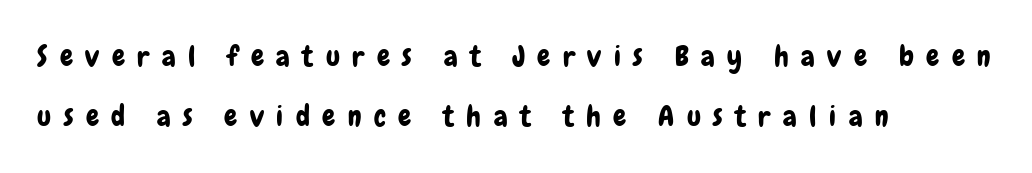
The lines in this sample share a left origin and differ only in where they stop. The zone under the glyphs is completely vacant. Here the designer chose a conventional face with non-uniform glyph widths. The lettering holds an erect, upright posture throughout. Each letter's strokes conclude bluntly, with no projecting serifs. The designer dialed line spacing up above the default.
